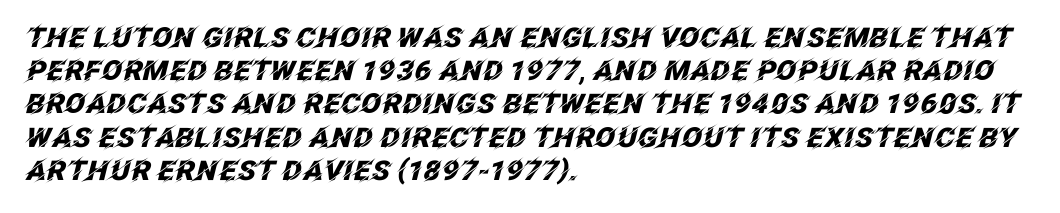
Notice how the passage keeps a crisp vertical edge on the left only. Descender tails drop into unmarked territory. Yep, that's italic — everything's leaning. Standard letterfit; no display-style spreading of the glyphs. The characters look thick and weighty, a clear bold.
